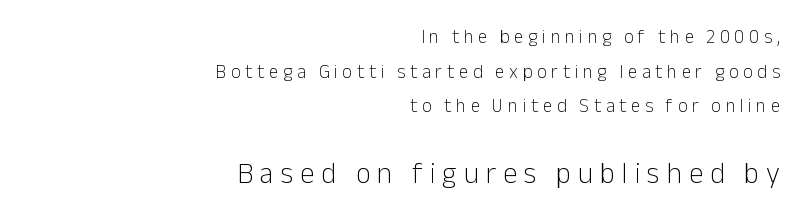
Stems here are at most as thick as an everyday book face. Here the glyphs are tracked loosely, breaking word shapes into spaced letters. Is the block centered? No — it sits flush against the right margin. A clean baseline with only descenders dipping below it. It's the straight-up-and-down kind of type.
